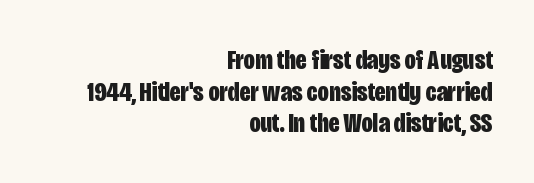
{"serif": "no", "italic": "no", "bold": "yes", "weight": "bold", "width": "condensed", "stroke_contrast": "low", "x_height": "large", "monospaced": "no", "underline": "no", "align": "right", "line_spacing": "tight", "line_spacing_ratio": 1.13, "letter_spacing": "normal", "letter_spacing_em": 0.0, "glyph_px": 28}
